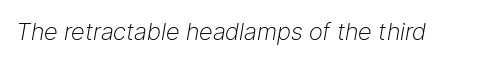
It's the slanting kind of type. Only glyphs here, with clear space below each row. No chunkiness to these letters — they're not bold. What stands out about the letter spacing? Nothing — it is the standard amount.
